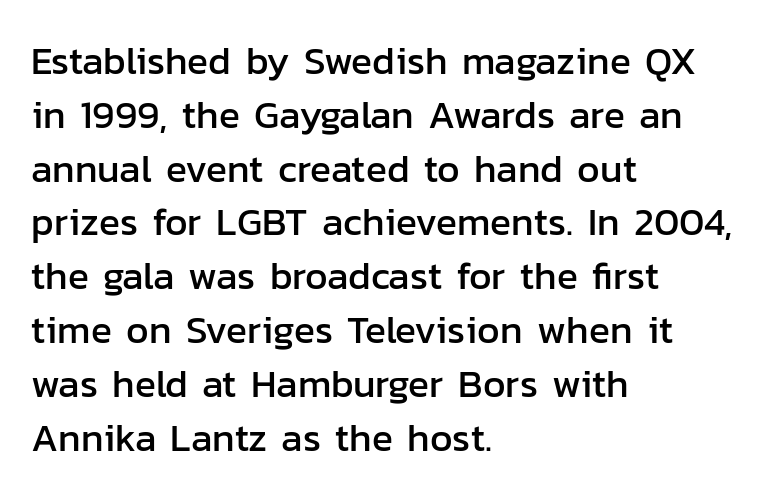
{"serif": "no", "italic": "no", "width": "normal", "stroke_contrast": "low", "x_height": "medium", "monospaced": "no", "underline": "no", "align": "left", "line_spacing": "normal", "line_spacing_ratio": 1.38, "letter_spacing": "normal", "letter_spacing_em": 0.0, "glyph_px": 39}
